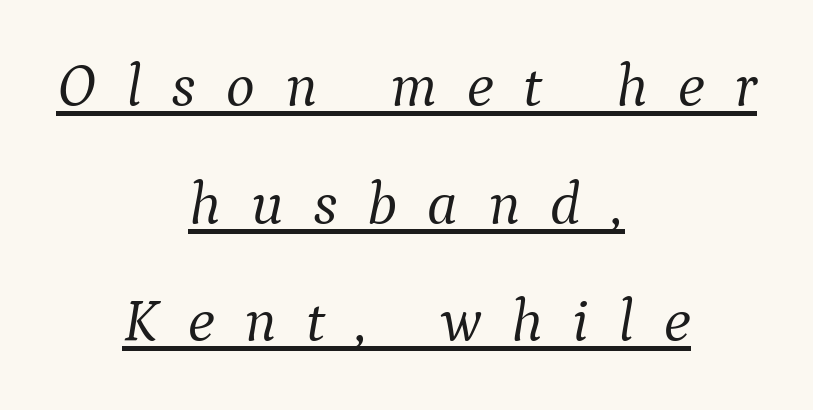
Q: Is the text bold? A: No.
Q: Is the text italic (slanted)? A: Yes, it leans right by about 9 degrees.
Q: Is the typeface a serif or a sans-serif typeface? A: Serif.
Q: Is the text underlined? A: Yes.
Q: How is the paragraph aligned? A: Centered.
Q: Is the spacing between letters normal or unusually wide? A: Unusually wide.
Q: Is the spacing between lines tight, normal or loose? A: Loose.
Q: Width (condensed, normal, or wide)? A: Normal.
Q: Stroke contrast? A: Medium.
Q: x-height? A: Medium.
Q: Monospaced? A: No.
